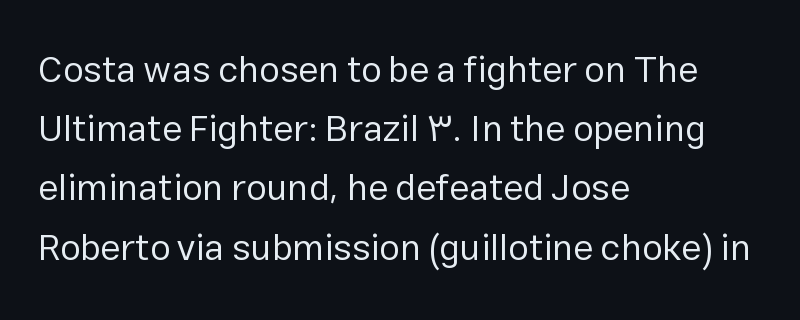
Tracking value appears to be zero — textbook default spacing. Is this a fixed-width face? No — the glyphs have proportional, varying widths. The strokes carry an ordinary text weight at most. Designer's note — italics off, roman on. The rag falls on the right side of this text block. The font family rendered here belongs to the sans-serif group.
